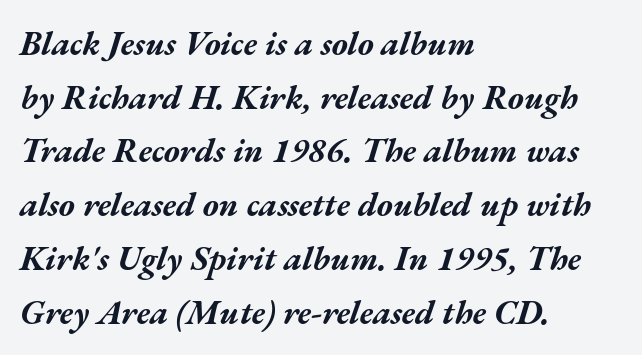
Weight: bold. Any mark beneath the type? The region is blank. Reading down the block, your eye returns to a fixed left position each line. Rendered with sloped, italic letterforms. This block has exactly the height ordinary leading produces.
